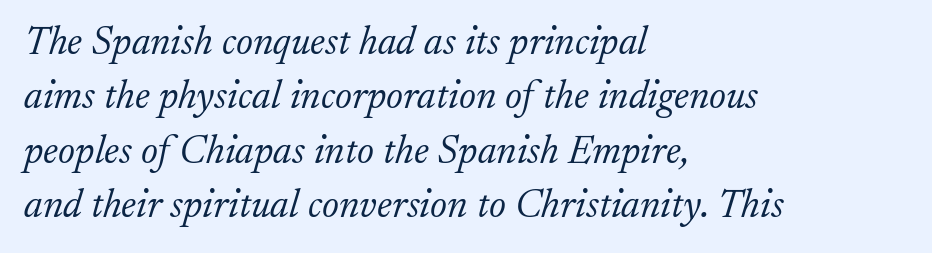
{"serif": "yes", "italic": "yes", "lean": "right", "slant_degrees": 17, "bold": "no", "weight": "light", "width": "normal", "stroke_contrast": "low", "x_height": "small", "monospaced": "no", "underline": "no", "align": "left", "line_spacing": "normal", "line_spacing_ratio": 1.36, "letter_spacing": "normal", "letter_spacing_em": 0.0, "glyph_px": 40}
